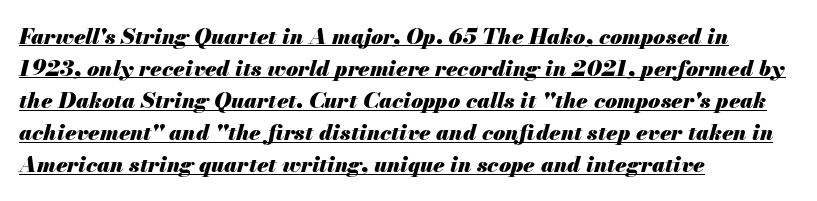
Regular leading. Alignment: flush left. What decoration does the sample have? An underline. The glyphs have the mass of a bold cut. The gaps between neighbouring characters are ordinary and unremarkable. There's an unmistakable incline to the writing here.
